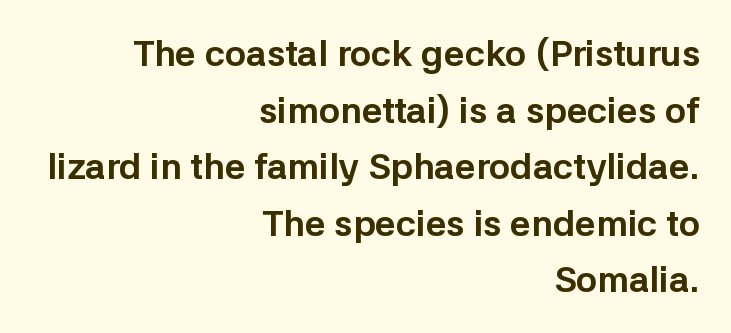
Check the space under the baseline: it is left empty. These lines sit exactly where default settings would place them. Varying glyph widths throughout — classic text-font behaviour. Its strokes are broad and dark, the hallmark of bold type. Inter-character spacing is left at the font's built-in metrics.
